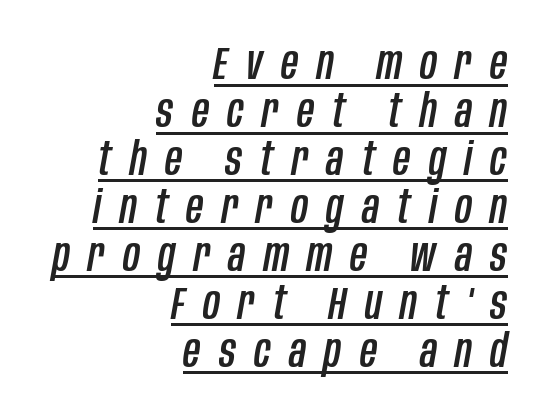
Q: Is the text italic (slanted)? A: Yes, it leans right by about 10 degrees.
Q: Is the text underlined? A: Yes.
Q: How is the paragraph aligned? A: Right-aligned.
Q: Is the spacing between letters normal or unusually wide? A: Unusually wide.
Q: Is the spacing between lines tight, normal or loose? A: Tight.
Q: Width (condensed, normal, or wide)? A: Condensed.
Q: Stroke contrast? A: Low.
Q: x-height? A: Large.
Q: Monospaced? A: No.
